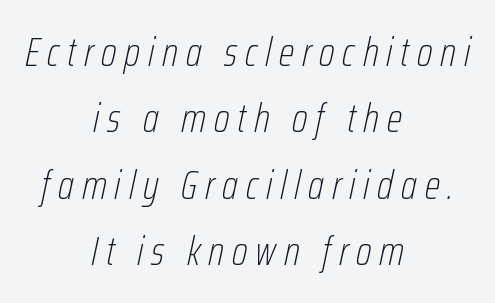
{"italic": "yes", "lean": "right", "slant_degrees": 12, "bold": "no", "weight": "thin", "width": "condensed", "stroke_contrast": "low", "x_height": "medium", "monospaced": "no", "underline": "no", "align": "center", "line_spacing": "normal", "line_spacing_ratio": 1.62, "glyph_px": 41}
